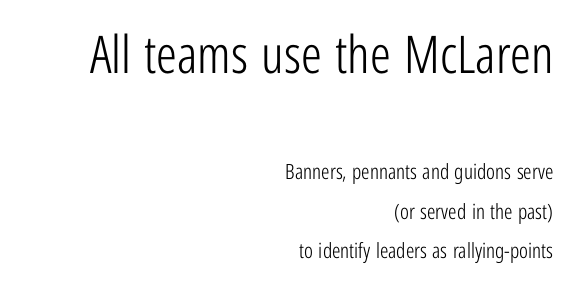
Visually the block forms a straight wall on the right and a jagged coastline on the left. These lines are composed in type without serifs. Is this a fixed-width face? No — the glyphs have proportional, varying widths. It's the straight-up-and-down kind of type.
